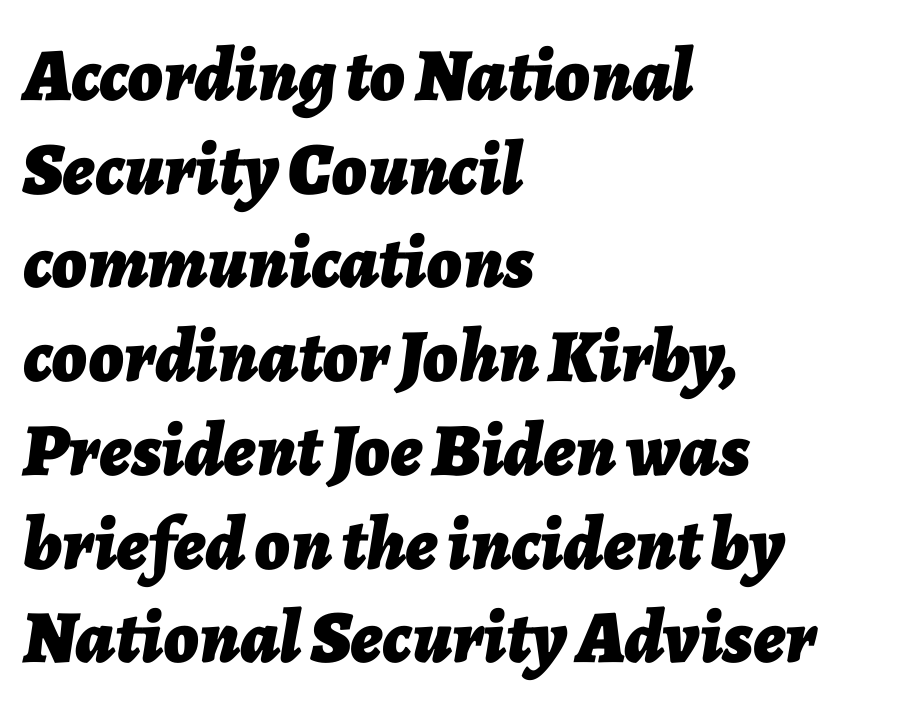
The image shows 75 px bold type, italic (leaning right); set left-aligned, normal line spacing (1.25x), normal letter spacing, not underlined; low stroke contrast and a medium x-height.
